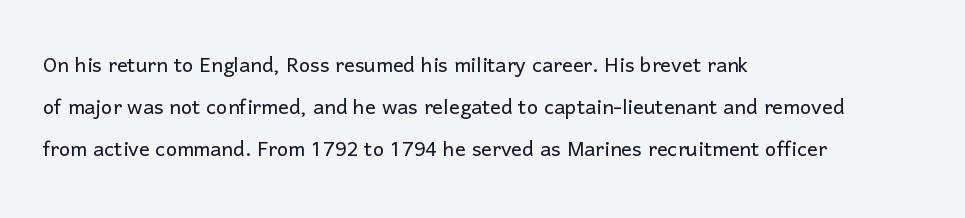
Each new line begins a customary step beneath the previous one. The passage shown is not underscored anywhere. Weight: not bold — regular or lighter. Nope, not italic — everything's standing straight. A classic flush-left, rag-right setting is used for this passage.
